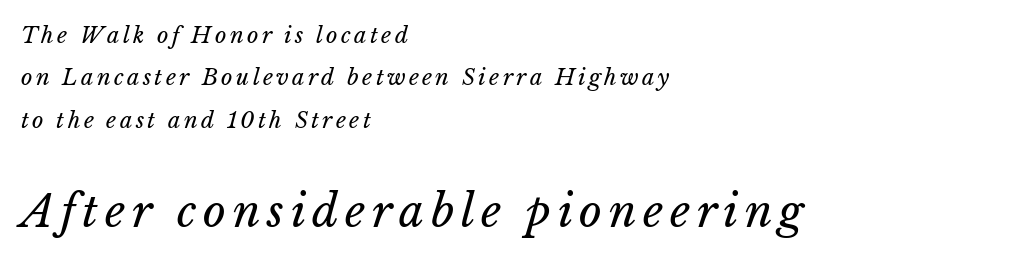
A student would call this left alignment; a typographer would say flush left, rag right. The letters advance in unequal steps, a hallmark of proportional type. The cut favours lightness, reaching ordinary text weight at its darkest. Look at the glyph heights: the lower group is clearly the bigger setting.
